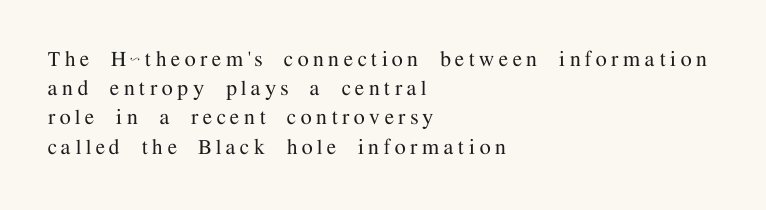
Style check: upright. Does the copy run flush right? No — it runs flush left. Rule under the text: the space is simply empty.
